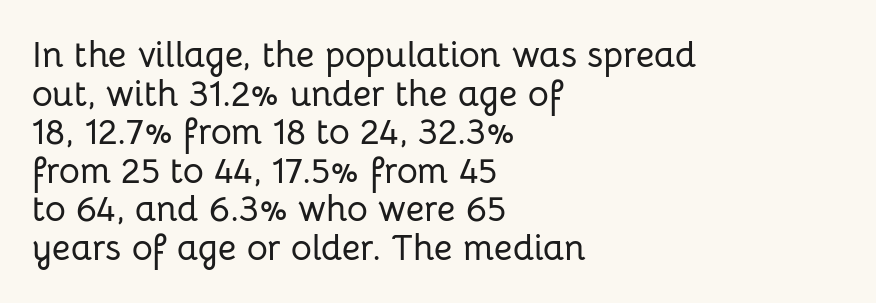
The image shows 36 px sans-serif type, upright; set left-aligned, tight line spacing (1.07x), normal letter spacing, not underlined; low stroke contrast and a medium x-height.
